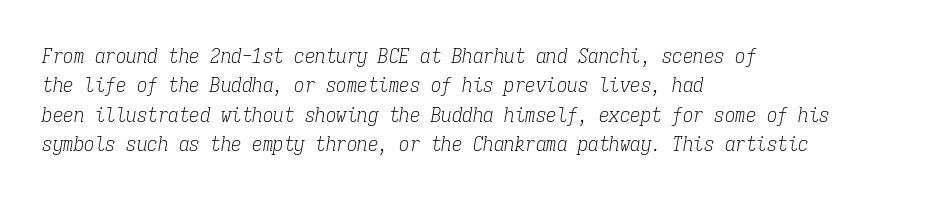
{"italic": "yes", "lean": "right", "slant_degrees": 9, "bold": "no", "underline": "no", "align": "left", "line_spacing": "normal", "line_spacing_ratio": 1.4, "letter_spacing": "normal", "letter_spacing_em": 0.0, "glyph_px": 21}
